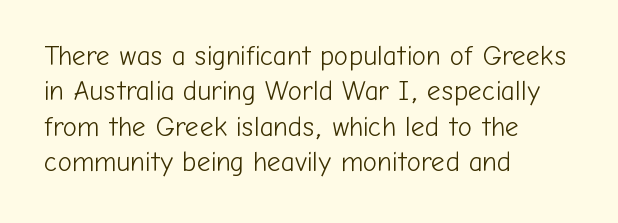
{"italic": "no", "bold": "no", "underline": "no", "align": "left", "line_spacing": "normal", "line_spacing_ratio": 1.31, "letter_spacing": "normal", "letter_spacing_em": 0.0, "glyph_px": 27}
